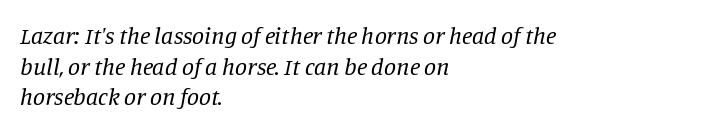
The image shows 24 px text type, italic (leaning right); set left-aligned, normal line spacing (1.28x), normal letter spacing, not underlined.
